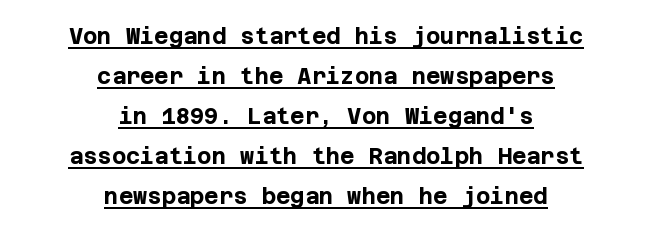
The image shows 22 px bold type, upright; set centered, line spacing 1.82x, normal letter spacing, underlined.
